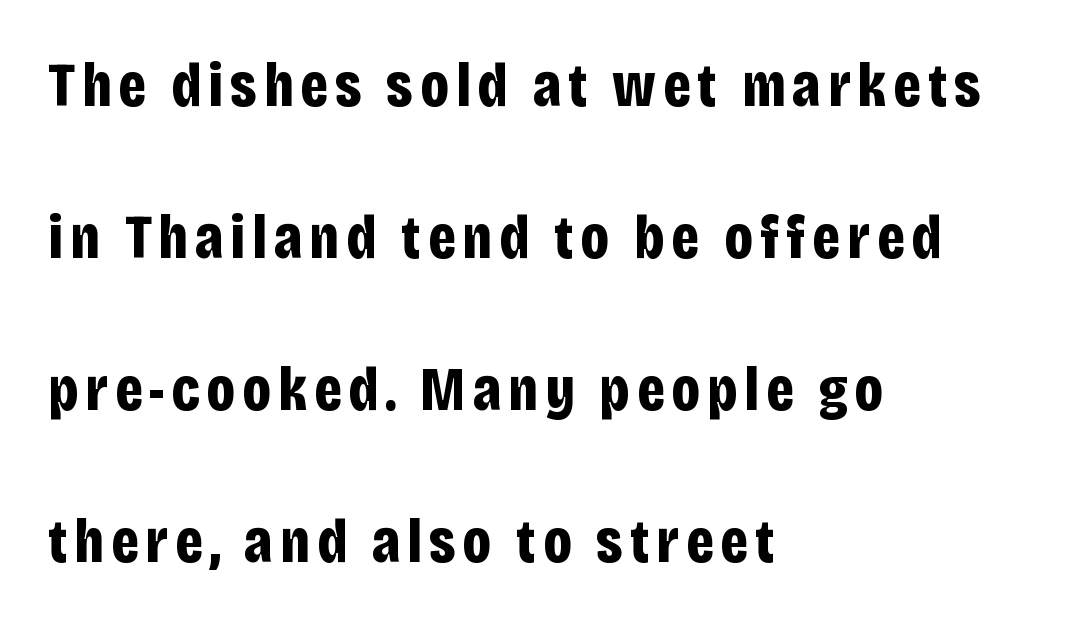
Q: Is the text bold? A: Yes.
Q: Is the text italic (slanted)? A: No, it is upright.
Q: Is the typeface a serif or a sans-serif typeface? A: Sans-serif.
Q: Is the text underlined? A: No.
Q: How is the paragraph aligned? A: Left-aligned.
Q: Is the spacing between lines tight, normal or loose? A: Loose.
Q: Width (condensed, normal, or wide)? A: Condensed.
Q: Stroke contrast? A: Low.
Q: x-height? A: Large.
Q: Monospaced? A: No.
